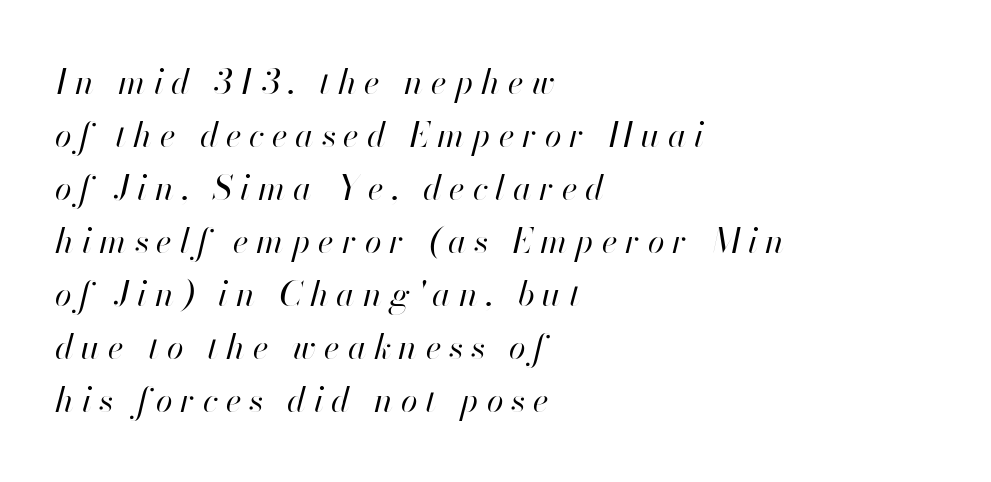
The image shows 34 px regular-weight type, italic (leaning right); set left-aligned, normal line spacing (1.56x), unusually wide letter spacing (+0.23 em), not underlined; high stroke contrast and a small x-height.
